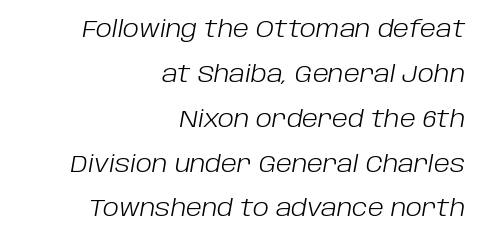
{"italic": "yes", "lean": "right", "slant_degrees": 10, "bold": "no", "underline": "no", "align": "right", "line_spacing": "loose", "line_spacing_ratio": 1.95, "letter_spacing": "normal", "letter_spacing_em": 0.0, "glyph_px": 23}
